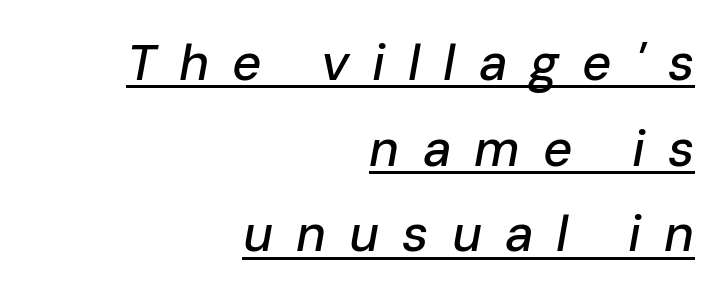
The image shows 51 px text type, italic (leaning right); set right-aligned, normal line spacing (1.68x), unusually wide letter spacing (+0.45 em), underlined; low stroke contrast and a medium x-height.
